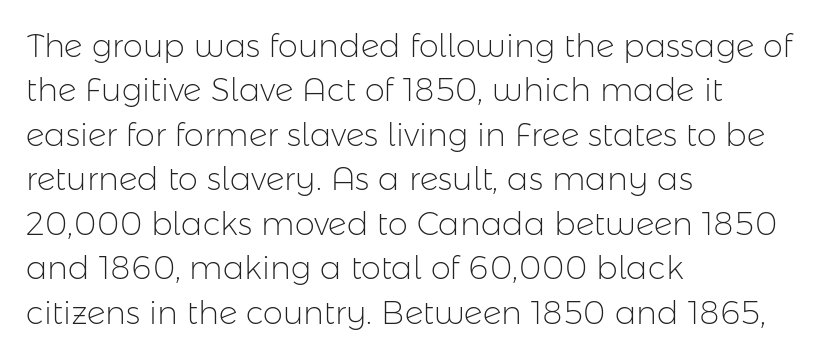
The image shows 32 px light sans-serif type, upright; set left-aligned, normal line spacing (1.39x), normal letter spacing, not underlined; low stroke contrast and a medium x-height.
